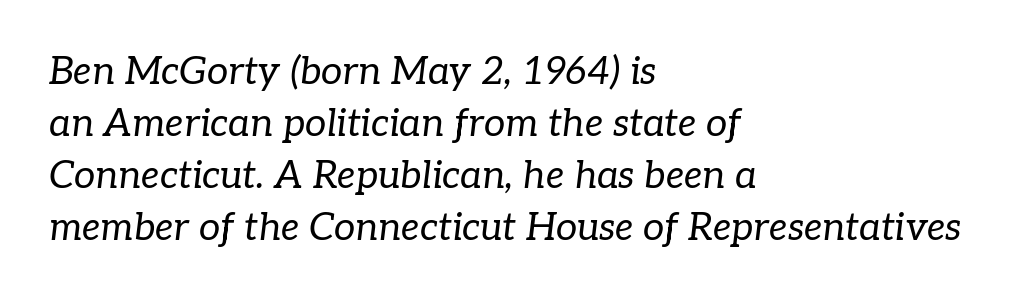
Do the characters align in a grid? No, the font is proportional. Is there much room between lines? A standard amount, neither cramped nor airy. Caption: multi-line text, flush left, ragged right. The strip under each line holds only bare page. The passage shown is typeset with a serif family.
